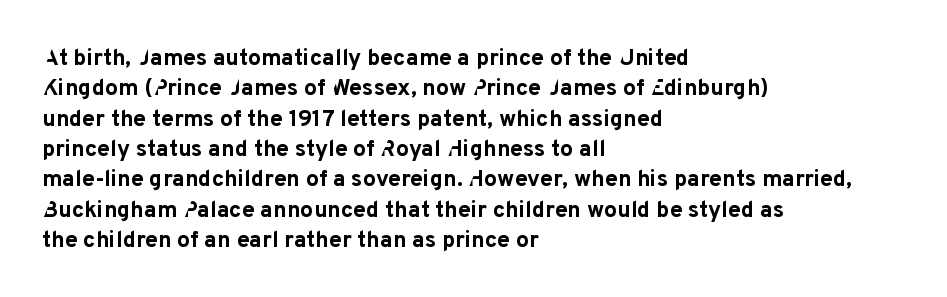
Q: Is the text bold? A: Yes.
Q: Is the text italic (slanted)? A: No, it is upright.
Q: Is the text underlined? A: No.
Q: How is the paragraph aligned? A: Left-aligned.
Q: Is the spacing between letters normal or unusually wide? A: Normal.
Q: Is the spacing between lines tight, normal or loose? A: Normal.
